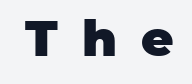
The passage shown is typeset with a sans-serif family. You can tell it's not italic because the verticals are truly vertical. You could not count columns in this text — the font is proportionally spaced. The rendering uses a bold face; every stroke is thick and dark.
